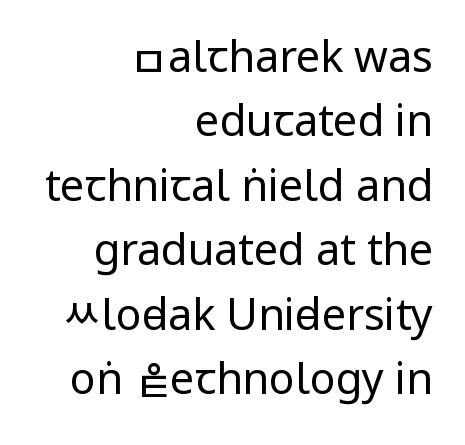
Q: Is the text bold? A: No.
Q: Is the text italic (slanted)? A: No, it is upright.
Q: Is the typeface a serif or a sans-serif typeface? A: Sans-serif.
Q: Is the text underlined? A: No.
Q: How is the paragraph aligned? A: Right-aligned.
Q: Is the spacing between letters normal or unusually wide? A: Normal.
Q: Is the spacing between lines tight, normal or loose? A: Normal.
Q: Width (condensed, normal, or wide)? A: Condensed.
Q: Stroke contrast? A: Low.
Q: x-height? A: Large.
Q: Monospaced? A: No.
